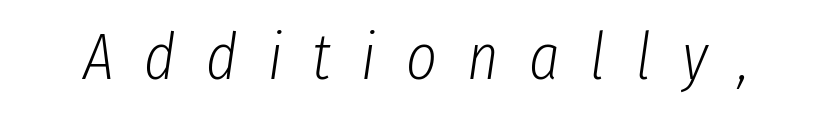
{"italic": "yes", "lean": "right", "slant_degrees": 8, "bold": "no", "weight": "light", "width": "condensed", "stroke_contrast": "low", "x_height": "medium", "monospaced": "no", "underline": "no", "letter_spacing": "wide", "letter_spacing_em": 0.46, "glyph_px": 66}
